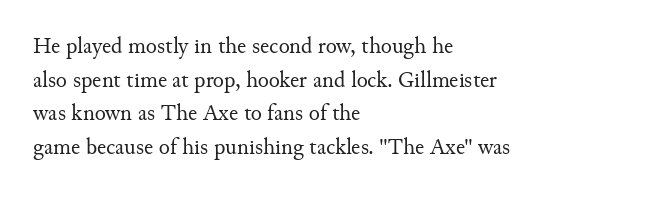
Q: Is the text bold? A: No.
Q: Is the text italic (slanted)? A: No, it is upright.
Q: Is the text underlined? A: No.
Q: How is the paragraph aligned? A: Left-aligned.
Q: Is the spacing between letters normal or unusually wide? A: Normal.
Q: Is the spacing between lines tight, normal or loose? A: Normal.
